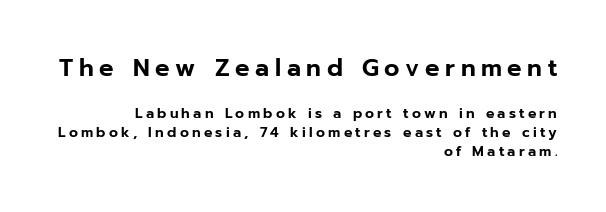
Anything drawn beneath the words? Only blank space. Nope, not italic — everything's standing straight. This block has exactly the height ordinary leading produces. Look at the tracking — it's clearly loosened, letters drifting apart.
